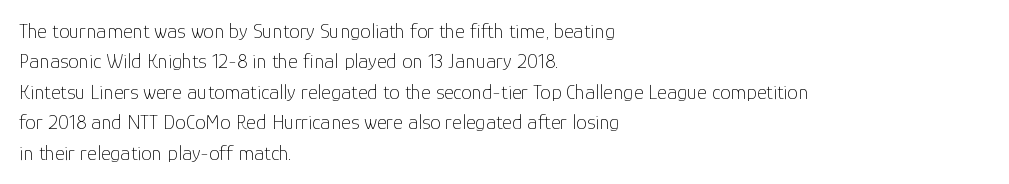
The image shows 21 px text type, upright; set left-aligned, normal line spacing (1.45x), normal letter spacing, not underlined.
